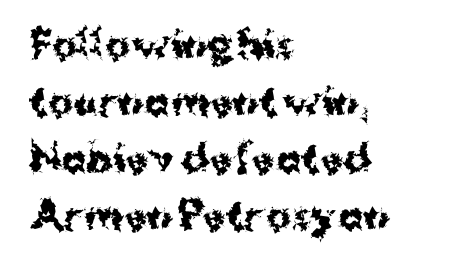
Nope, no serifs anywhere on these letters. Just letters on the line, the space beneath them empty. The vertical gap from one line to the next is medium. How are the letters spaced? Ordinarily, with no added tracking.
